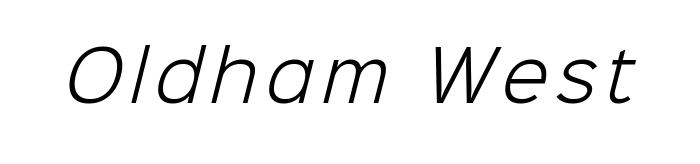
The font family rendered here belongs to the sans-serif group. Any mark beneath the type? The region is blank. Each letter keeps its own natural width here, so spacing adapts to shape. Is this a heavy cut? Hardly; it is regular or lighter.
